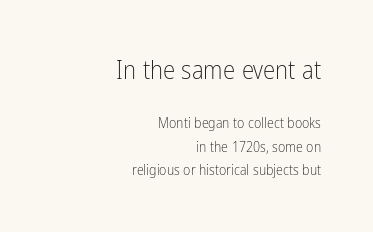
Q: Is the text bold? A: No.
Q: Is the text italic (slanted)? A: No, it is upright.
Q: Is the text underlined? A: No.
Q: How is the paragraph aligned? A: Right-aligned.
Q: Is the spacing between letters normal or unusually wide? A: Normal.
Q: Is the spacing between lines tight, normal or loose? A: Normal.
Q: Which block of text is set in a larger size, the first (top) or the second (bottom)? A: The first (top) one.
